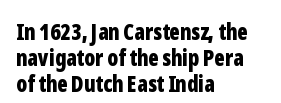
The image shows 22 px bold type, upright; set left-aligned, line spacing 1.19x, normal letter spacing, not underlined.
